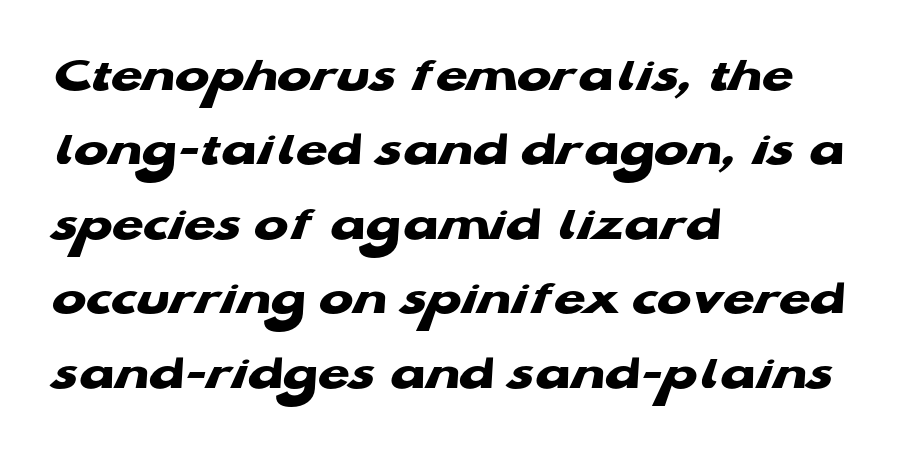
The image shows 51 px heavy, wide sans-serif type; set left-aligned, normal line spacing (1.46x), normal letter spacing, not underlined; low stroke contrast and a medium x-height.
